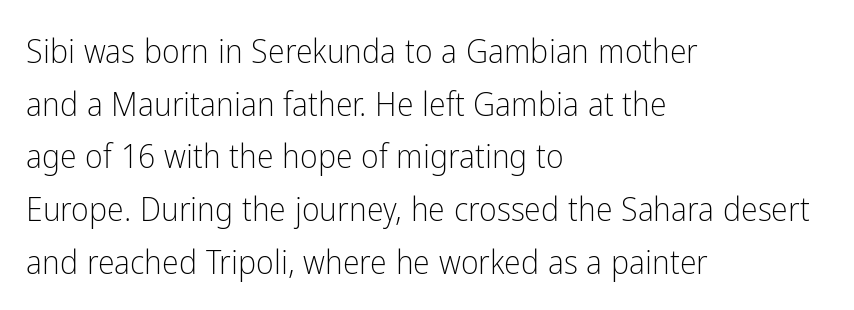
The passage shown has conventional tracking throughout. Each line starts at the same left margin while the right side varies. The font sits on the lighter half of the weight spectrum, regular included. Serifs: no, the terminals of the letterforms are clean. Vertical spacing — default.
